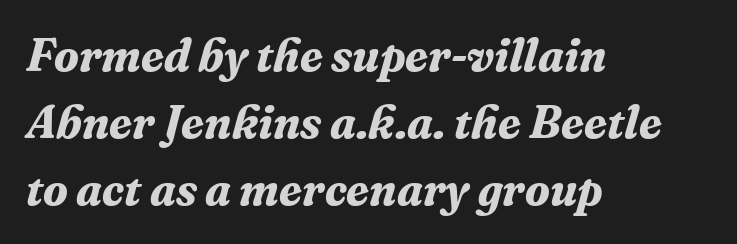
Q: Is the text bold? A: Yes.
Q: Is the text italic (slanted)? A: Yes, it leans right by about 16 degrees.
Q: Is the typeface a serif or a sans-serif typeface? A: Serif.
Q: Is the text underlined? A: No.
Q: How is the paragraph aligned? A: Left-aligned.
Q: Is the spacing between letters normal or unusually wide? A: Normal.
Q: Is the spacing between lines tight, normal or loose? A: Normal.
Q: Width (condensed, normal, or wide)? A: Normal.
Q: Stroke contrast? A: Medium.
Q: x-height? A: Medium.
Q: Monospaced? A: No.
